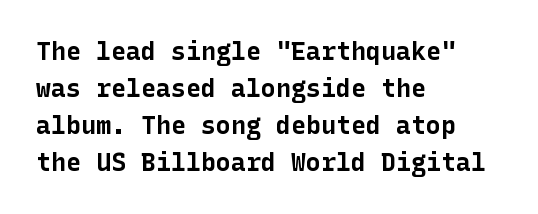
Horizontally, the lines are justified to the leading edge only. These words are printed bold, with thick strokes throughout. These lines sit exactly where default settings would place them. Every character sits straight up, as roman type does. Beneath every word, the page is bare.
